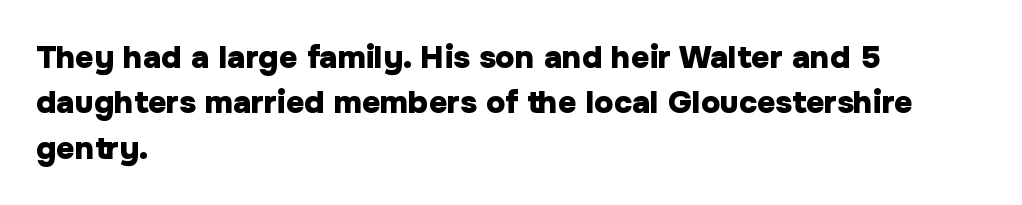
The image shows 32 px heavy sans-serif type, upright; set left-aligned, normal line spacing (1.42x), normal letter spacing, not underlined; low stroke contrast and a medium x-height.
